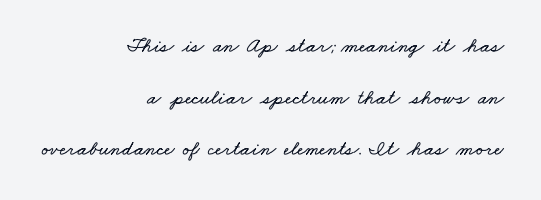
{"underline": "no", "align": "right", "line_spacing": "loose", "line_spacing_ratio": 2.46, "letter_spacing": "normal", "letter_spacing_em": 0.0, "glyph_px": 21}
